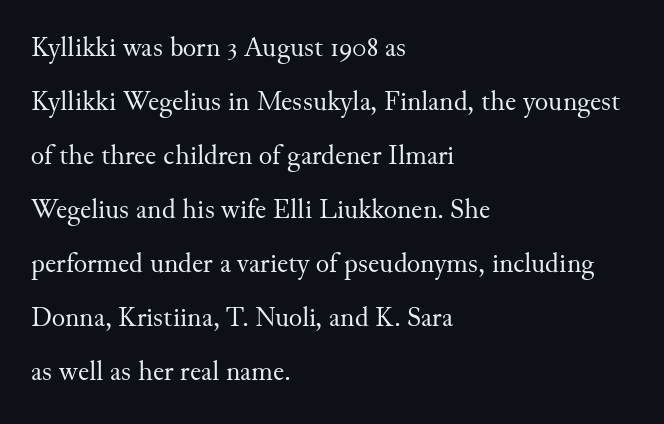
{"serif": "yes", "italic": "no", "bold": "no", "weight": "regular", "width": "normal", "stroke_contrast": "medium", "x_height": "small", "monospaced": "no", "underline": "no", "align": "left", "line_spacing": "loose", "line_spacing_ratio": 1.93, "letter_spacing": "normal", "letter_spacing_em": 0.0, "glyph_px": 28}
